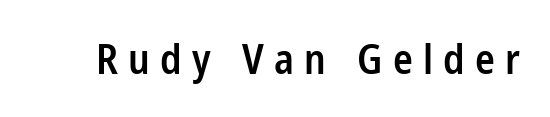
The image shows 41 px semibold, condensed sans-serif type, upright; set unusually wide letter spacing (+0.25 em), not underlined; low stroke contrast and a medium x-height.
